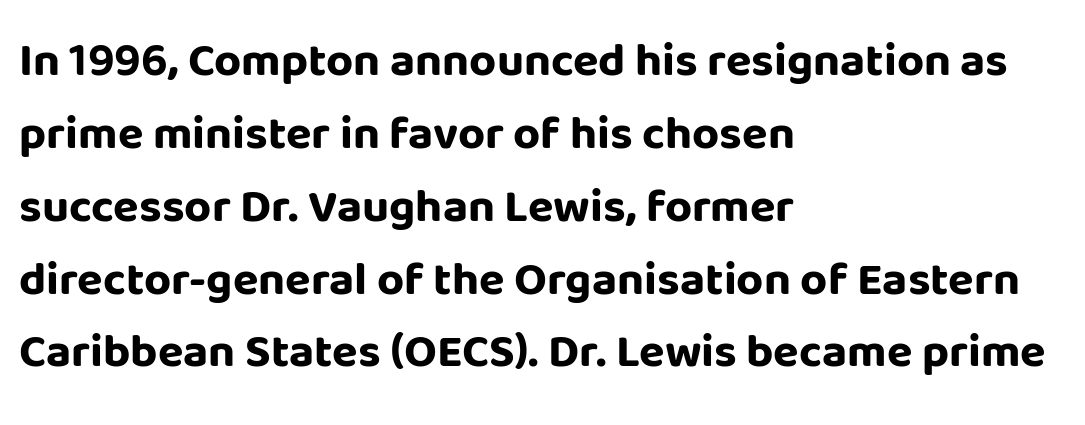
Q: Is the text bold? A: Yes.
Q: Is the text italic (slanted)? A: No, it is upright.
Q: Is the typeface a serif or a sans-serif typeface? A: Sans-serif.
Q: Is the text underlined? A: No.
Q: How is the paragraph aligned? A: Left-aligned.
Q: Is the spacing between letters normal or unusually wide? A: Normal.
Q: Is the spacing between lines tight, normal or loose? A: Normal.
Q: Width (condensed, normal, or wide)? A: Normal.
Q: Stroke contrast? A: Low.
Q: x-height? A: Large.
Q: Monospaced? A: No.
